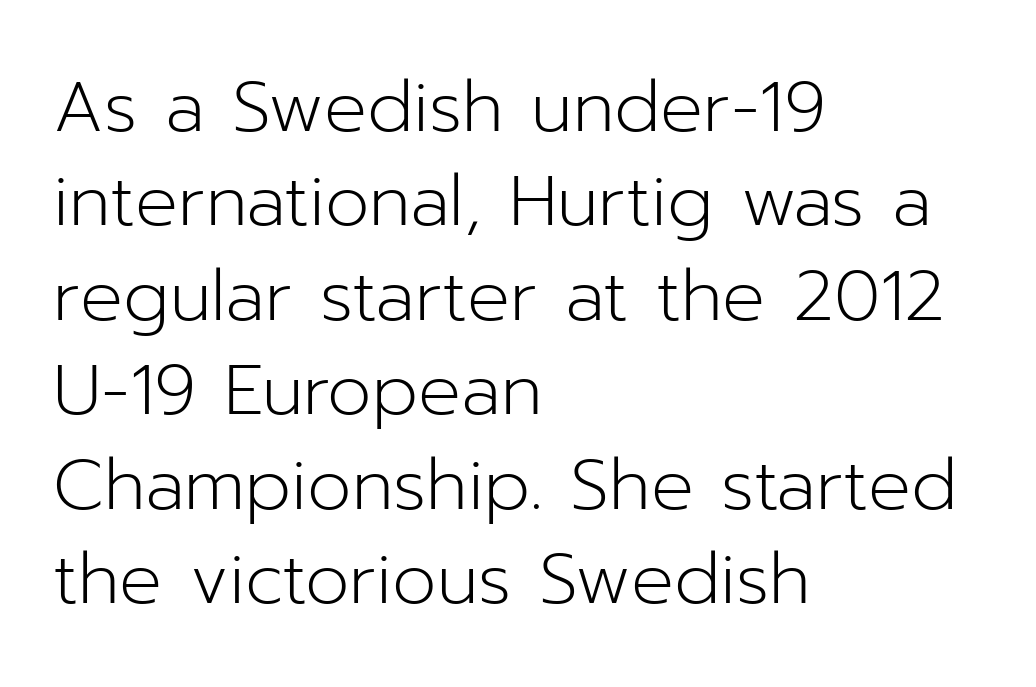
{"serif": "no", "italic": "no", "bold": "no", "weight": "light", "width": "normal", "stroke_contrast": "low", "x_height": "medium", "monospaced": "no", "underline": "no", "align": "left", "line_spacing": "normal", "line_spacing_ratio": 1.33, "letter_spacing": "normal", "letter_spacing_em": 0.0, "glyph_px": 71}
